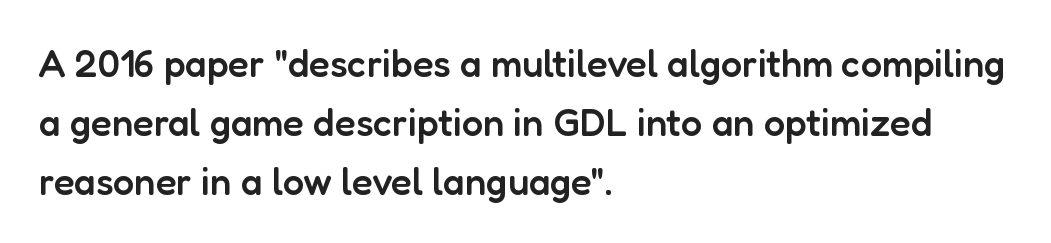
{"serif": "no", "italic": "no", "bold": "semi", "weight": "semibold", "width": "normal", "stroke_contrast": "low", "x_height": "medium", "monospaced": "no", "underline": "no", "align": "left", "line_spacing": "normal", "line_spacing_ratio": 1.55, "letter_spacing": "normal", "letter_spacing_em": 0.0, "glyph_px": 38}
